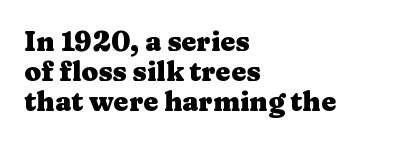
The image shows 27 px bold type, upright; set left-aligned, tight line spacing (1.12x), normal letter spacing, not underlined.
